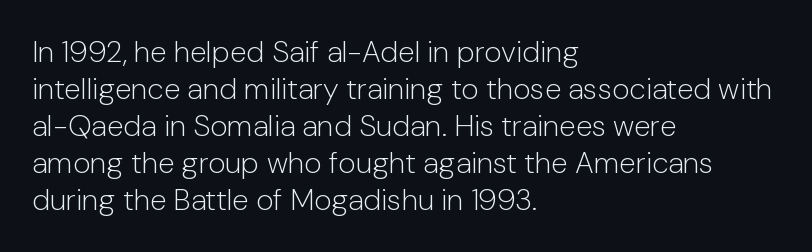
The image shows 30 px light sans-serif type, upright; set left-aligned, line spacing 1.23x, normal letter spacing, not underlined; low stroke contrast and a medium x-height.
